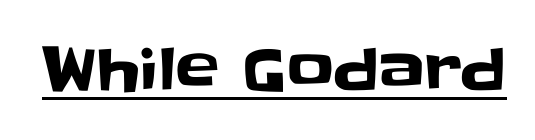
{"serif": "no", "italic": "no", "width": "normal", "stroke_contrast": "low", "x_height": "large", "monospaced": "no", "underline": "yes", "letter_spacing": "normal", "letter_spacing_em": 0.0, "glyph_px": 58}
